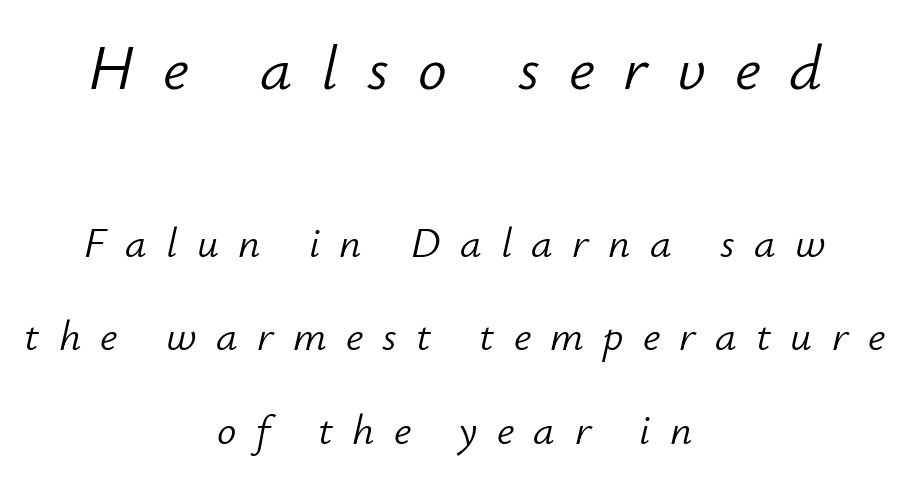
{"italic": "yes", "lean": "right", "slant_degrees": 12, "bold": "no", "weight": "light", "width": "normal", "stroke_contrast": "low", "x_height": "small", "monospaced": "no", "underline": "no", "align": "center", "line_spacing": "loose", "line_spacing_ratio": 2.17, "letter_spacing": "wide", "letter_spacing_em": 0.45, "larger_block": "first", "size_ratio": 1.49, "glyph_px": 64}
